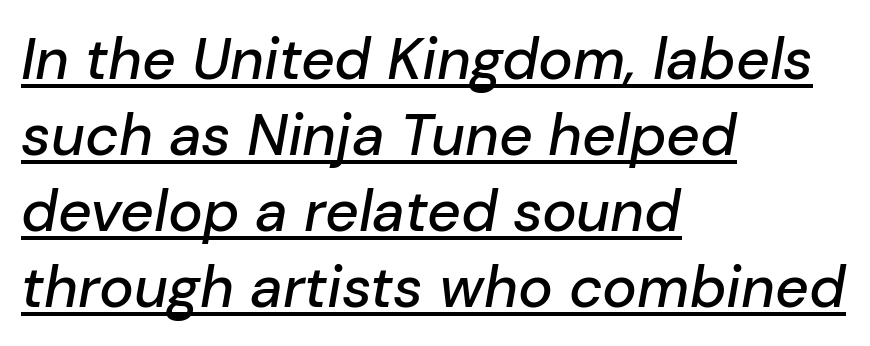
The vertical gap from one line to the next is medium. Short note: letters normally spaced. This rendering features underlined lettering. The letters advance in unequal steps, a hallmark of proportional type. If you drew a ruler down the left edge, every line would touch it.
